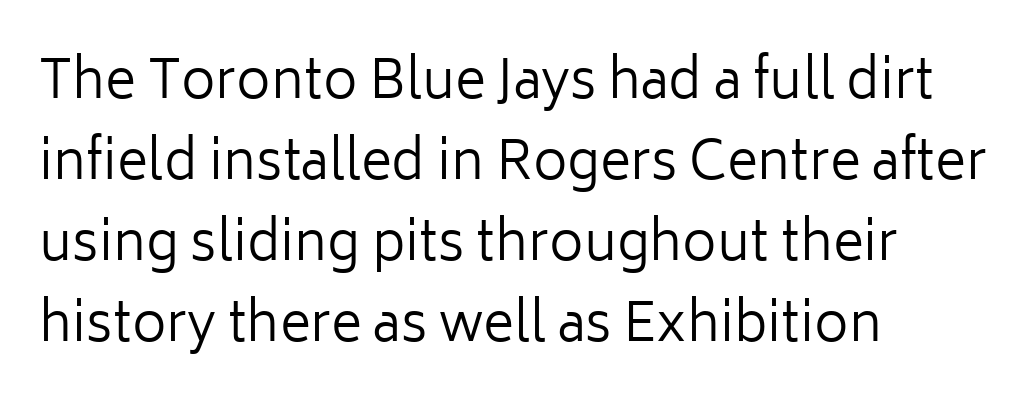
Q: Is the text bold? A: No.
Q: Is the text italic (slanted)? A: No, it is upright.
Q: Is the typeface a serif or a sans-serif typeface? A: Sans-serif.
Q: Is the text underlined? A: No.
Q: How is the paragraph aligned? A: Left-aligned.
Q: Is the spacing between letters normal or unusually wide? A: Normal.
Q: Is the spacing between lines tight, normal or loose? A: Normal.
Q: Width (condensed, normal, or wide)? A: Normal.
Q: Stroke contrast? A: Low.
Q: x-height? A: Medium.
Q: Monospaced? A: No.
